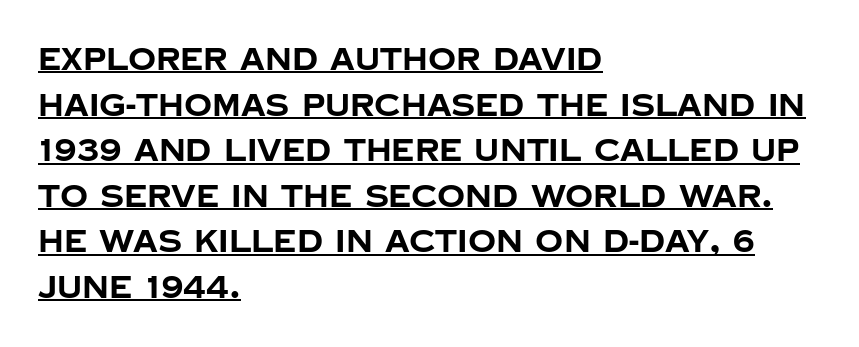
Q: Is the text bold? A: Yes.
Q: Is the text italic (slanted)? A: No, it is upright.
Q: Is the typeface a serif or a sans-serif typeface? A: Sans-serif.
Q: Is the text underlined? A: Yes.
Q: How is the paragraph aligned? A: Left-aligned.
Q: Is the spacing between letters normal or unusually wide? A: Normal.
Q: Is the spacing between lines tight, normal or loose? A: Normal.
Q: Width (condensed, normal, or wide)? A: Normal.
Q: Stroke contrast? A: Low.
Q: x-height? A: Large.
Q: Monospaced? A: No.
